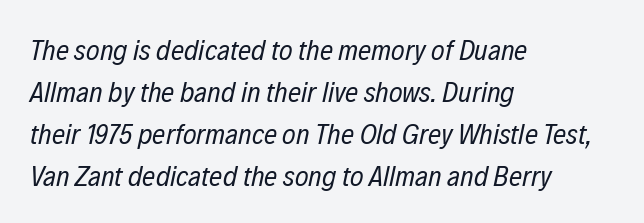
The image shows 29 px regular-weight, condensed type, italic (leaning right); set left-aligned, normal line spacing (1.45x), normal letter spacing, not underlined; low stroke contrast and a medium x-height.
